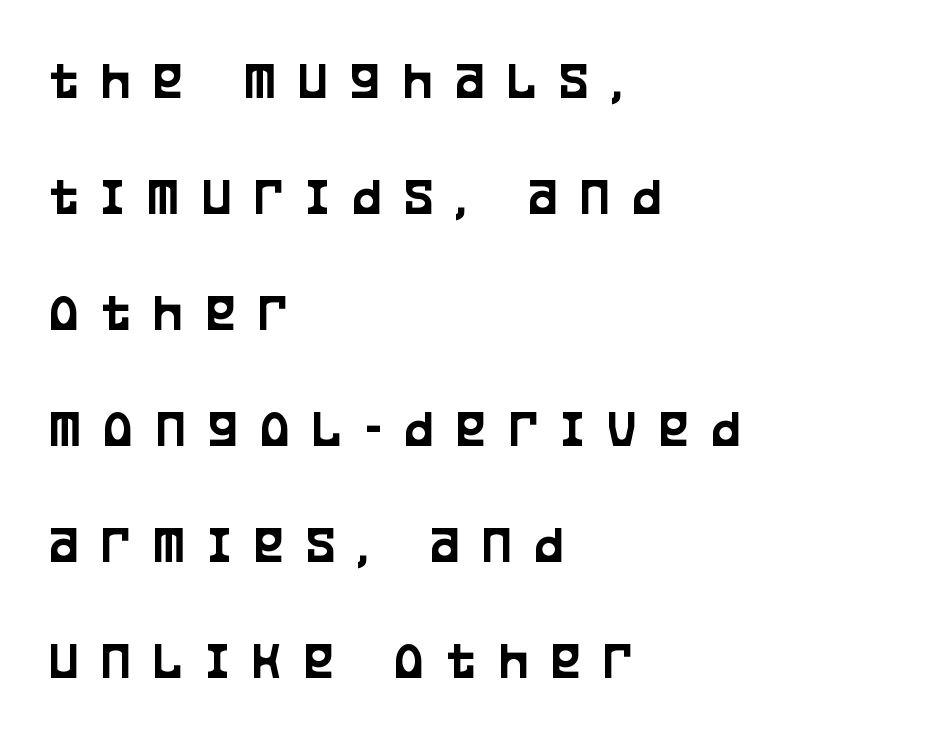
{"serif": "no", "italic": "no", "width": "condensed", "stroke_contrast": "low", "x_height": "large", "monospaced": "no", "underline": "no", "align": "left", "line_spacing": "loose", "line_spacing_ratio": 2.15, "letter_spacing": "wide", "letter_spacing_em": 0.44, "glyph_px": 54}
